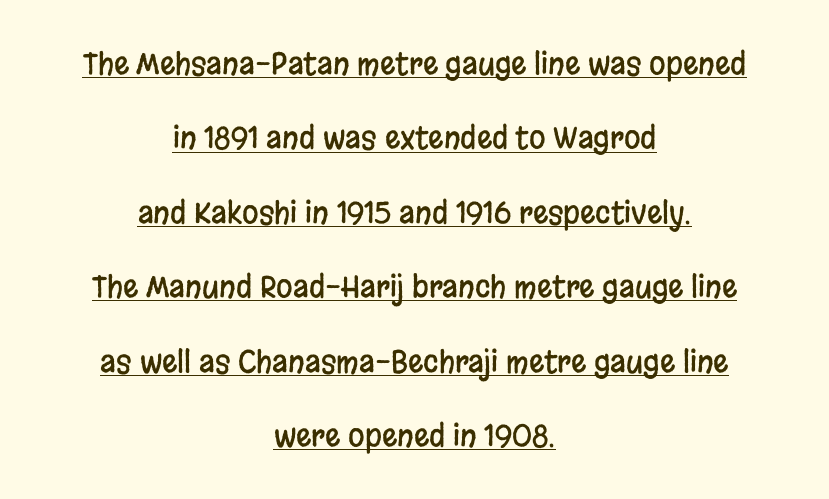
Q: Is the text italic (slanted)? A: No, it is upright.
Q: Is the typeface a serif or a sans-serif typeface? A: Sans-serif.
Q: Is the text underlined? A: Yes.
Q: How is the paragraph aligned? A: Centered.
Q: Is the spacing between letters normal or unusually wide? A: Normal.
Q: Is the spacing between lines tight, normal or loose? A: Loose.
Q: Width (condensed, normal, or wide)? A: Condensed.
Q: Stroke contrast? A: Low.
Q: x-height? A: Large.
Q: Monospaced? A: No.
